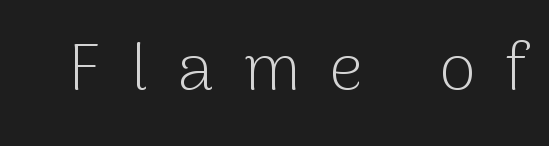
{"serif": "no", "italic": "no", "bold": "no", "weight": "light", "width": "normal", "stroke_contrast": "low", "x_height": "medium", "monospaced": "no", "underline": "no", "letter_spacing": "wide", "letter_spacing_em": 0.45, "glyph_px": 66}
